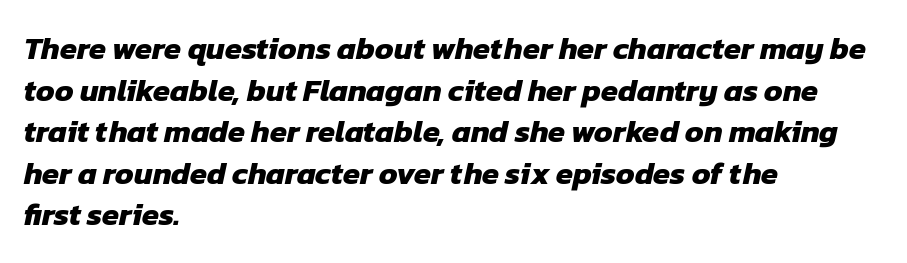
The image shows 31 px heavy sans-serif type; set left-aligned, normal line spacing (1.34x), normal letter spacing, not underlined; low stroke contrast and a medium x-height.
